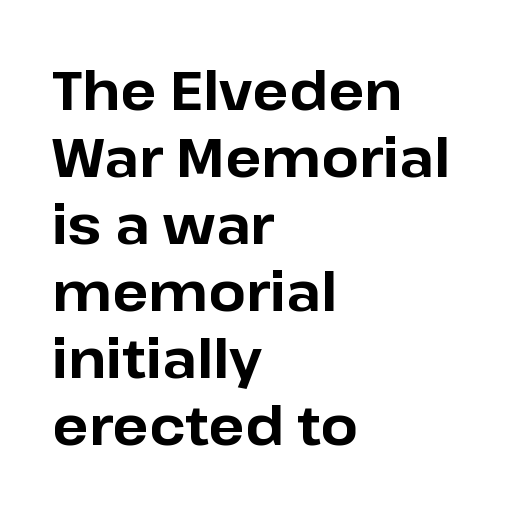
Q: Is the text bold? A: Yes.
Q: Is the text italic (slanted)? A: No, it is upright.
Q: Is the typeface a serif or a sans-serif typeface? A: Sans-serif.
Q: Is the text underlined? A: No.
Q: How is the paragraph aligned? A: Left-aligned.
Q: Is the spacing between letters normal or unusually wide? A: Normal.
Q: Width (condensed, normal, or wide)? A: Normal.
Q: Stroke contrast? A: Low.
Q: x-height? A: Medium.
Q: Monospaced? A: No.
